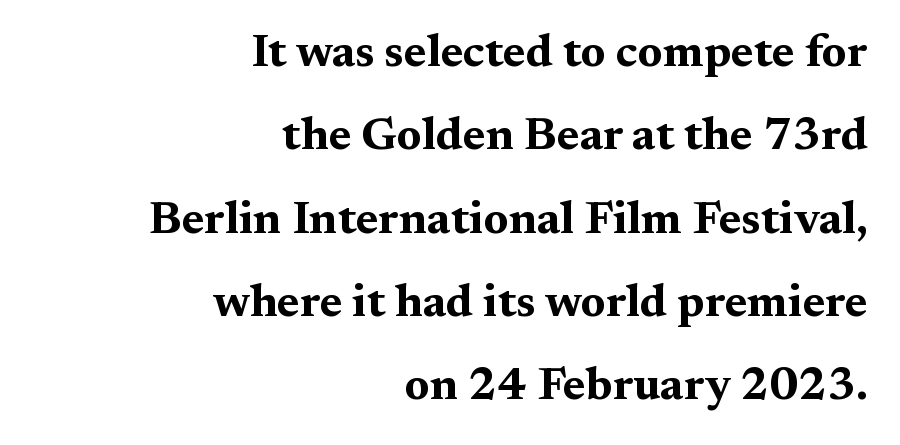
Q: Is the text bold? A: Yes.
Q: Is the text italic (slanted)? A: No, it is upright.
Q: Is the typeface a serif or a sans-serif typeface? A: Serif.
Q: Is the text underlined? A: No.
Q: How is the paragraph aligned? A: Right-aligned.
Q: Is the spacing between letters normal or unusually wide? A: Normal.
Q: Width (condensed, normal, or wide)? A: Wide.
Q: Stroke contrast? A: Medium.
Q: x-height? A: Medium.
Q: Monospaced? A: No.
